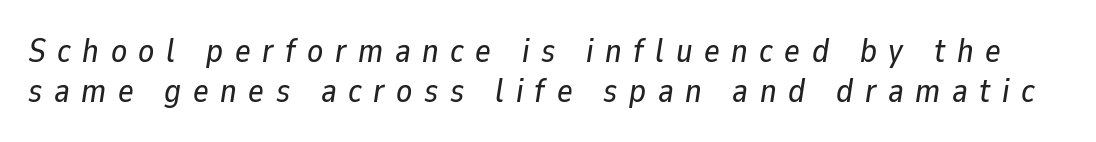
The line texture is sparse and dotted thanks to wide tracking. The text carries the slant typical of an italic or oblique font. Varying glyph widths throughout — classic text-font behaviour. Descender tails drop into unmarked territory.
